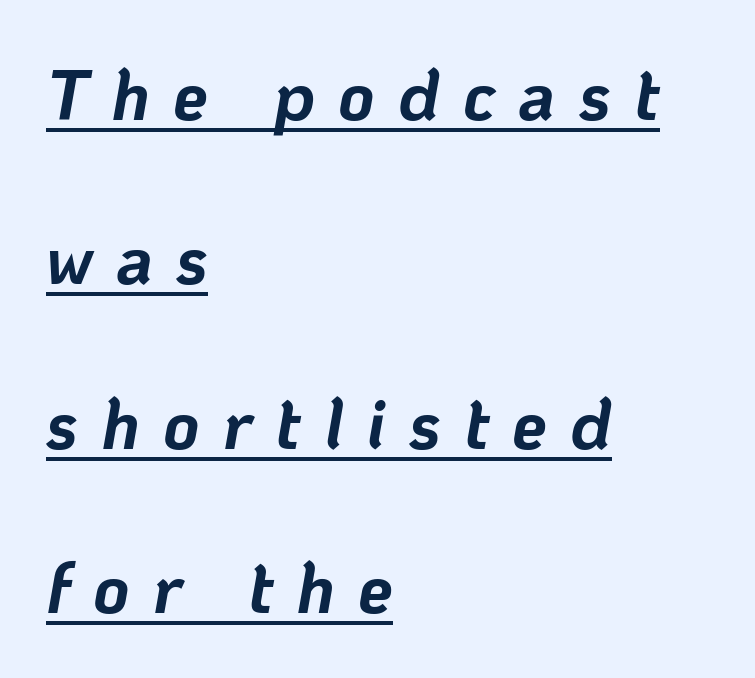
Q: Is the text bold? A: Yes.
Q: Is the text italic (slanted)? A: Yes, it leans right by about 10 degrees.
Q: Is the text underlined? A: Yes.
Q: How is the paragraph aligned? A: Left-aligned.
Q: Is the spacing between letters normal or unusually wide? A: Unusually wide.
Q: Is the spacing between lines tight, normal or loose? A: Loose.
Q: Width (condensed, normal, or wide)? A: Normal.
Q: Stroke contrast? A: Low.
Q: x-height? A: Medium.
Q: Monospaced? A: No.
